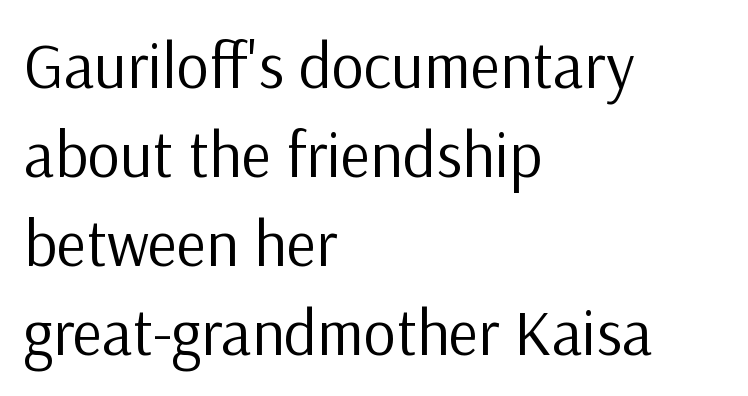
Q: Is the text bold? A: No.
Q: Is the text italic (slanted)? A: No, it is upright.
Q: Is the typeface a serif or a sans-serif typeface? A: Sans-serif.
Q: Is the text underlined? A: No.
Q: How is the paragraph aligned? A: Left-aligned.
Q: Is the spacing between letters normal or unusually wide? A: Normal.
Q: Is the spacing between lines tight, normal or loose? A: Normal.
Q: Width (condensed, normal, or wide)? A: Normal.
Q: Stroke contrast? A: Low.
Q: x-height? A: Medium.
Q: Monospaced? A: No.
